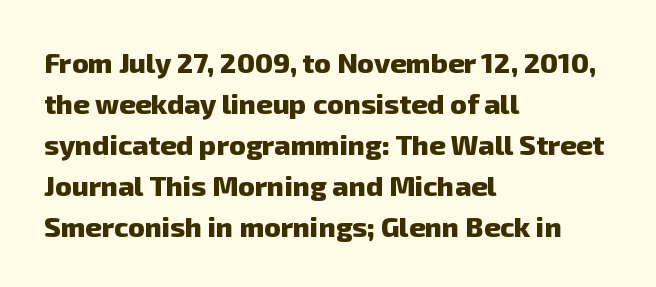
Q: Is the text bold? A: Yes.
Q: Is the typeface a serif or a sans-serif typeface? A: Sans-serif.
Q: Is the text underlined? A: No.
Q: How is the paragraph aligned? A: Left-aligned.
Q: Is the spacing between letters normal or unusually wide? A: Normal.
Q: Is the spacing between lines tight, normal or loose? A: Normal.
Q: Width (condensed, normal, or wide)? A: Normal.
Q: Stroke contrast? A: Low.
Q: x-height? A: Medium.
Q: Monospaced? A: No.
